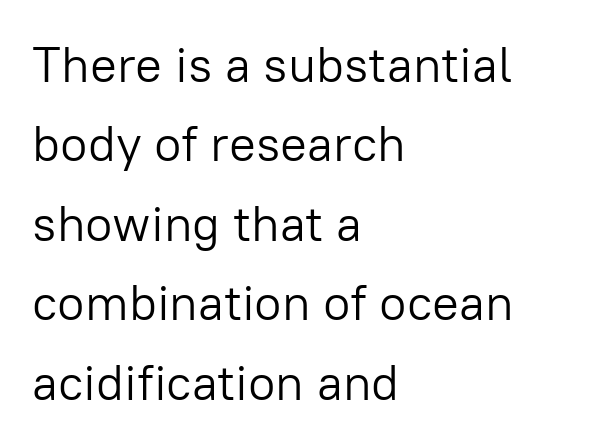
Each letter keeps its own natural width here, so spacing adapts to shape. This is sans-serif lettering, the kind often seen on screens and signage. The font sits on the lighter half of the weight spectrum, regular included. Italic? Not at all — the glyphs are vertical. The leading is moderate, giving the passage an even texture. Casual observation: everything's shoved over to the left.
